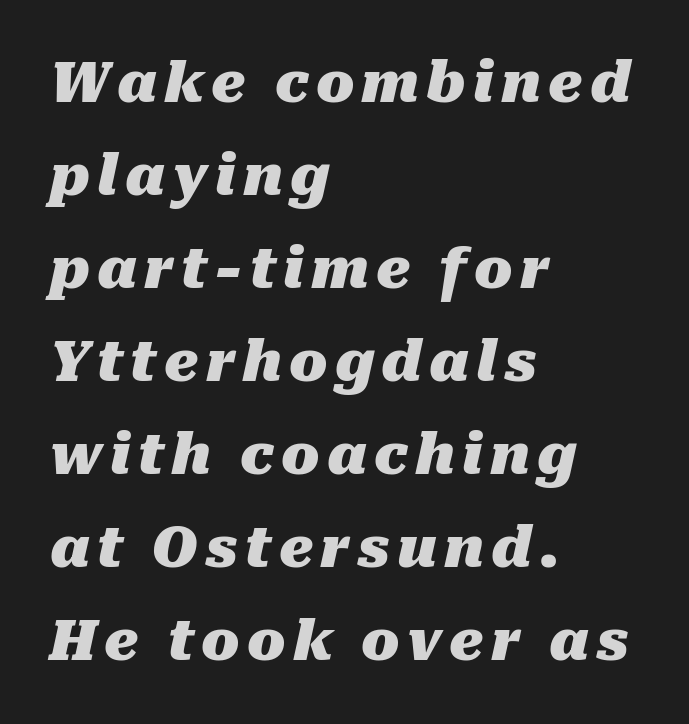
Rule under the text: the space is simply empty. Each glyph is drawn with heavy, bold strokes. Leading: standard. The letters are slanted; this is an italic face. This sample has the flowing, uneven cadence of proportional lettering. Which margin do the lines hug? The left one — the right edge is uneven.
